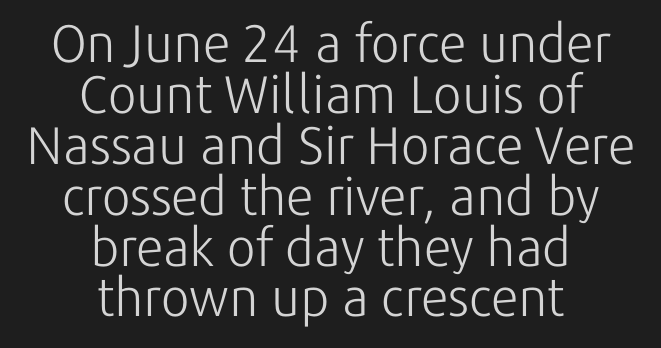
{"serif": "no", "italic": "no", "bold": "no", "weight": "light", "width": "normal", "stroke_contrast": "low", "x_height": "medium", "monospaced": "no", "underline": "no", "align": "center", "line_spacing": "tight", "line_spacing_ratio": 0.96, "letter_spacing": "normal", "letter_spacing_em": 0.0, "glyph_px": 53}
